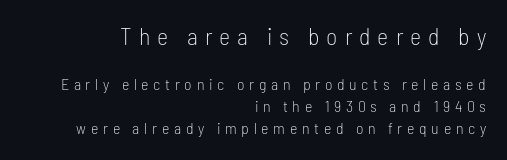
If you squint, the top block still reads clearly — it's the larger of the two. The compositor pushed each line to the right boundary. Posture: vertical. Normally led — the rows are evenly, conventionally spaced. This rendering features lettering with no underline. This rendering widens character spacing well past its baseline value.
